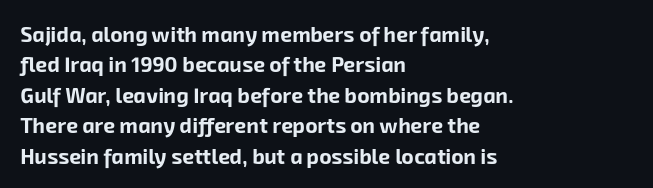
The image shows 21 px bold type; set left-aligned, normal line spacing (1.45x), normal letter spacing, not underlined.
